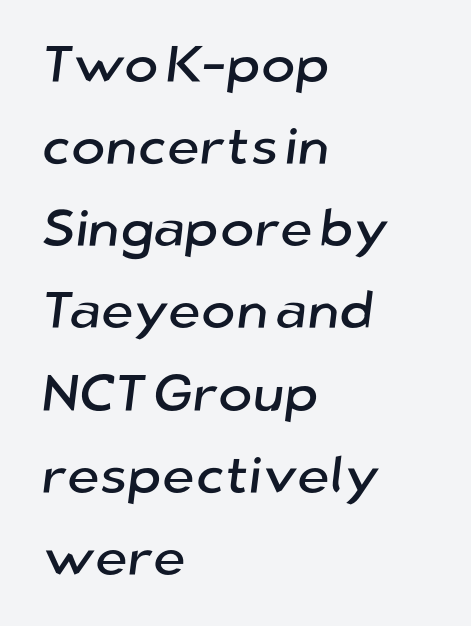
{"serif": "no", "width": "normal", "stroke_contrast": "low", "x_height": "medium", "monospaced": "no", "underline": "no", "align": "left", "line_spacing": "normal", "line_spacing_ratio": 1.58, "letter_spacing": "normal", "letter_spacing_em": 0.0, "glyph_px": 52}
